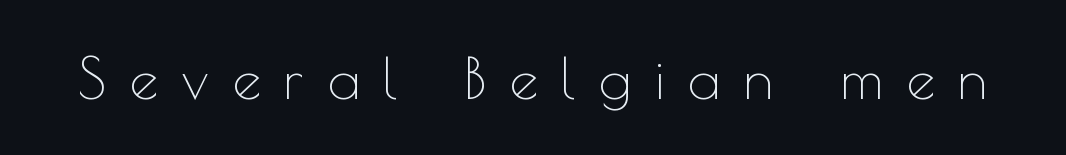
{"serif": "no", "italic": "no", "bold": "no", "weight": "thin", "width": "normal", "x_height": "small", "monospaced": "no", "underline": "no", "letter_spacing": "wide", "letter_spacing_em": 0.41, "glyph_px": 57}
